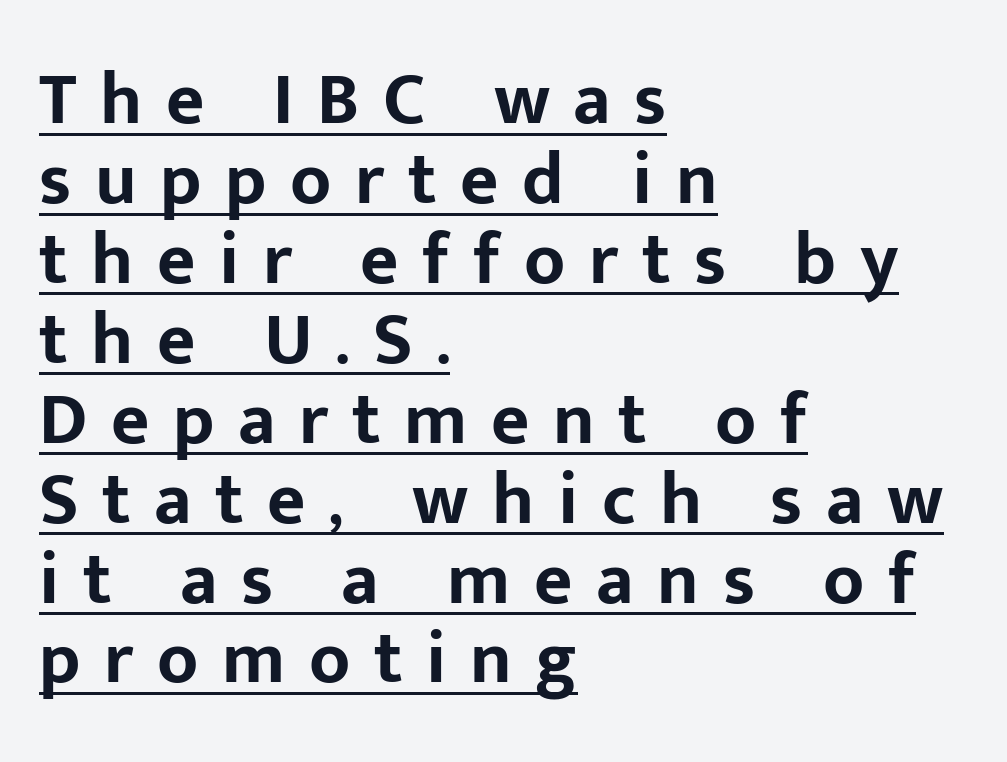
{"serif": "no", "italic": "no", "bold": "yes", "weight": "bold", "width": "normal", "stroke_contrast": "low", "x_height": "medium", "monospaced": "no", "underline": "yes", "align": "left", "line_spacing": "tight", "line_spacing_ratio": 1.08, "letter_spacing": "wide", "letter_spacing_em": 0.32, "glyph_px": 74}
